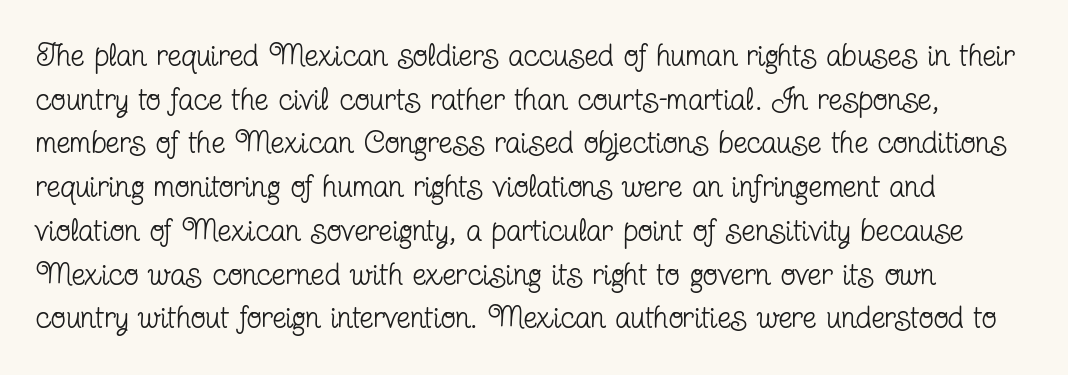
Q: Is the text bold? A: No.
Q: Is the text italic (slanted)? A: No, it is upright.
Q: Is the typeface a serif or a sans-serif typeface? A: Serif.
Q: Is the text underlined? A: No.
Q: Is the spacing between letters normal or unusually wide? A: Normal.
Q: Is the spacing between lines tight, normal or loose? A: Normal.
Q: Width (condensed, normal, or wide)? A: Condensed.
Q: Stroke contrast? A: Low.
Q: x-height? A: Medium.
Q: Monospaced? A: No.
